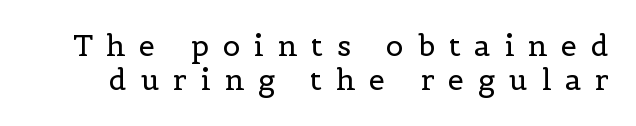
Q: Is the text bold? A: No.
Q: Is the text italic (slanted)? A: No, it is upright.
Q: Is the typeface a serif or a sans-serif typeface? A: Serif.
Q: Is the text underlined? A: No.
Q: Is the spacing between letters normal or unusually wide? A: Unusually wide.
Q: Width (condensed, normal, or wide)? A: Normal.
Q: x-height? A: Medium.
Q: Monospaced? A: No.
